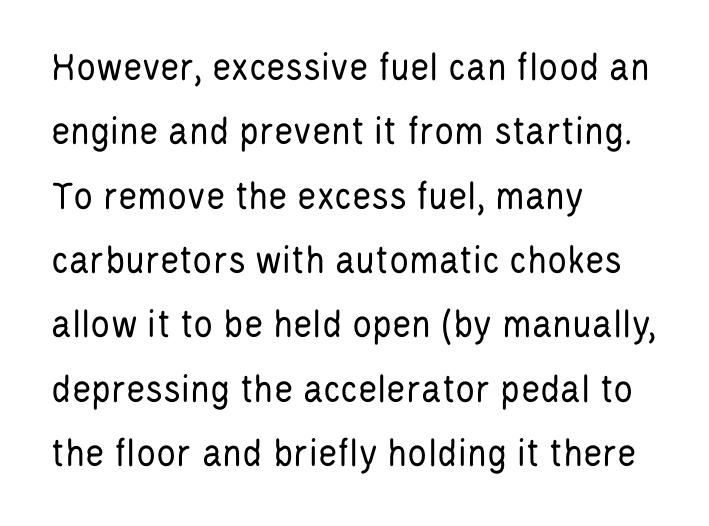
{"serif": "no", "italic": "no", "bold": "no", "weight": "regular", "width": "condensed", "stroke_contrast": "low", "x_height": "large", "monospaced": "no", "underline": "no", "align": "left", "line_spacing": "normal", "line_spacing_ratio": 1.57, "letter_spacing": "normal", "letter_spacing_em": 0.0, "glyph_px": 41}
